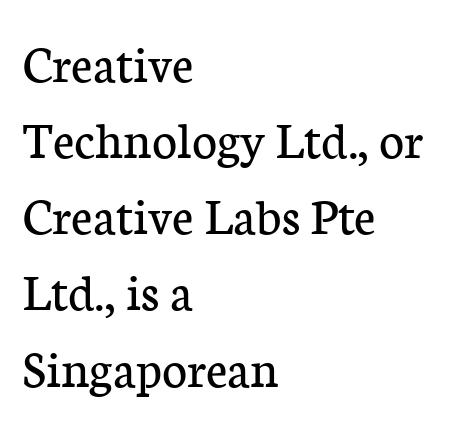
The image shows 54 px regular-weight serif type, upright; set left-aligned, normal line spacing (1.41x), normal letter spacing, not underlined; low stroke contrast and a medium x-height.
